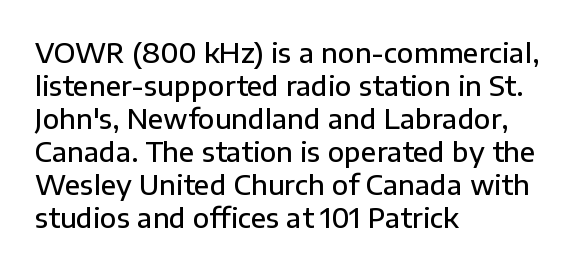
{"italic": "no", "bold": "semi", "underline": "no", "align": "left", "line_spacing_ratio": 1.22, "letter_spacing": "normal", "letter_spacing_em": 0.0, "glyph_px": 27}
